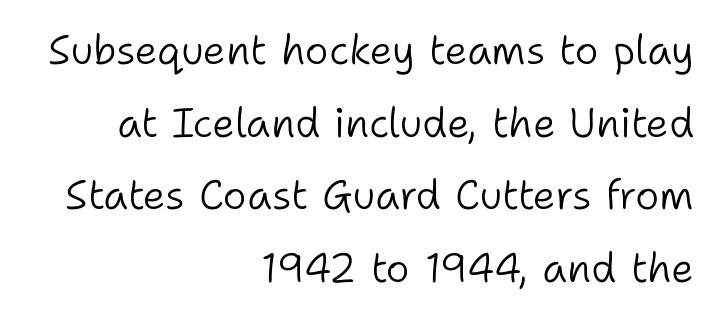
Q: Is the text bold? A: No.
Q: Is the text italic (slanted)? A: No, it is upright.
Q: Is the typeface a serif or a sans-serif typeface? A: Sans-serif.
Q: Is the text underlined? A: No.
Q: How is the paragraph aligned? A: Right-aligned.
Q: Is the spacing between letters normal or unusually wide? A: Normal.
Q: Width (condensed, normal, or wide)? A: Normal.
Q: Stroke contrast? A: Low.
Q: x-height? A: Medium.
Q: Monospaced? A: No.
